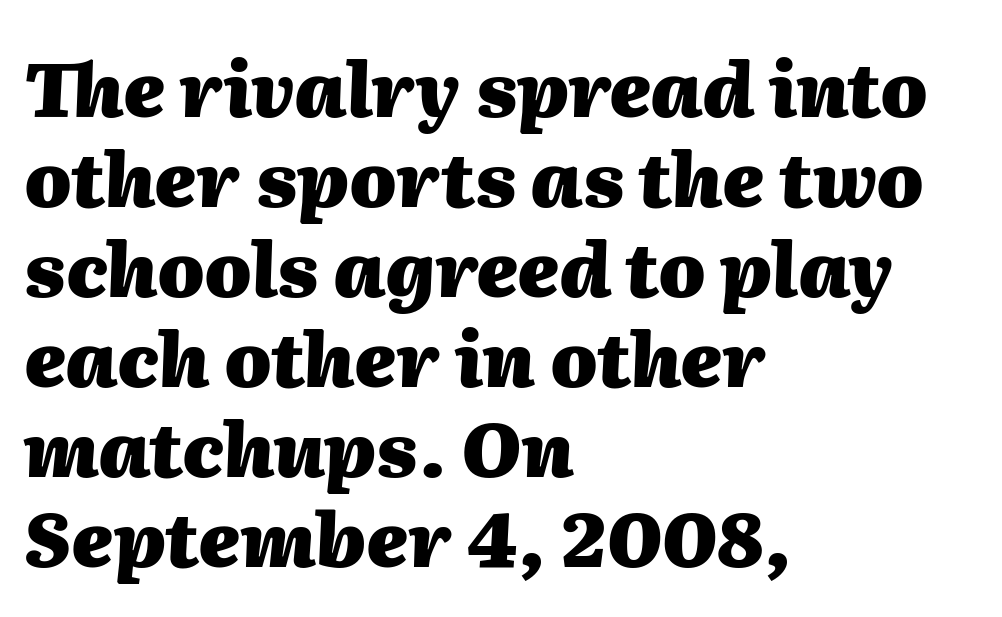
Q: Is the text bold? A: Yes.
Q: Is the text italic (slanted)? A: Yes, it leans right by about 2 degrees.
Q: Is the text underlined? A: No.
Q: How is the paragraph aligned? A: Left-aligned.
Q: Is the spacing between letters normal or unusually wide? A: Normal.
Q: Width (condensed, normal, or wide)? A: Normal.
Q: Stroke contrast? A: Medium.
Q: x-height? A: Medium.
Q: Monospaced? A: No.
